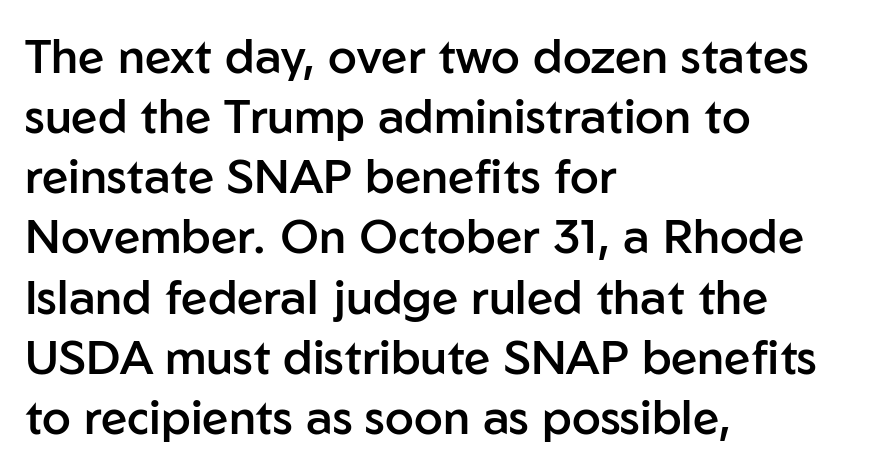
{"serif": "no", "italic": "no", "bold": "semi", "weight": "semibold", "width": "normal", "stroke_contrast": "low", "x_height": "medium", "monospaced": "no", "underline": "no", "align": "left", "line_spacing": "normal", "line_spacing_ratio": 1.28, "letter_spacing": "normal", "letter_spacing_em": 0.0, "glyph_px": 47}
